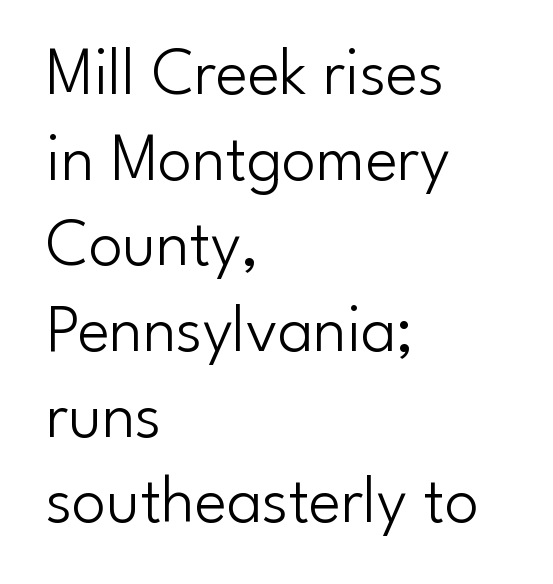
{"serif": "no", "italic": "no", "bold": "no", "weight": "light", "width": "normal", "stroke_contrast": "low", "x_height": "small", "monospaced": "no", "underline": "no", "align": "left", "line_spacing": "normal", "line_spacing_ratio": 1.26, "letter_spacing": "normal", "letter_spacing_em": 0.0, "glyph_px": 68}
